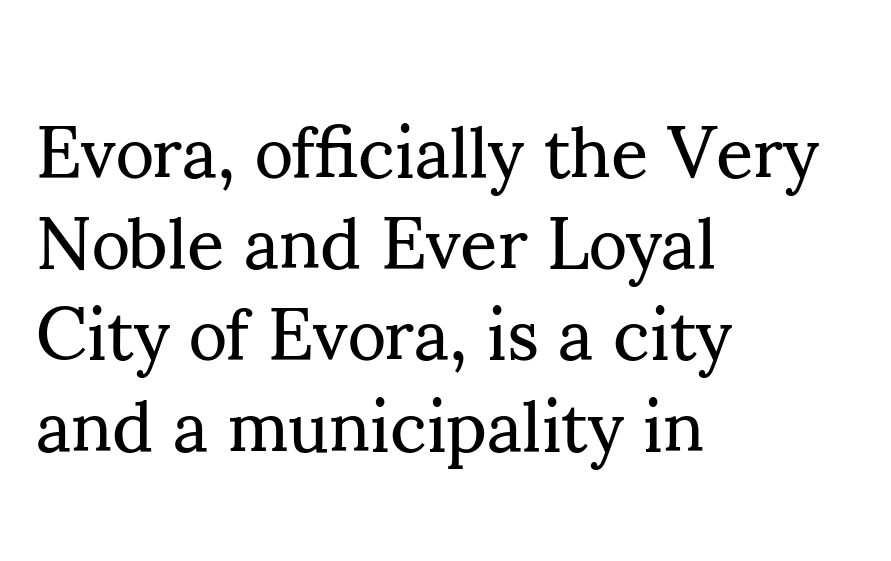
{"serif": "yes", "italic": "no", "bold": "no", "weight": "regular", "width": "normal", "stroke_contrast": "medium", "x_height": "small", "monospaced": "no", "underline": "no", "align": "left", "line_spacing": "normal", "line_spacing_ratio": 1.25, "letter_spacing": "normal", "letter_spacing_em": 0.0, "glyph_px": 73}
